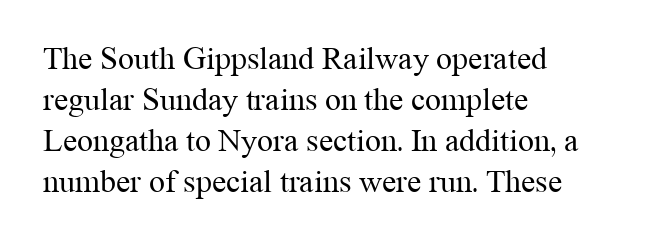
A normal amount of white space separates one row of letters from the next. You could not count columns in this text — the font is proportionally spaced. The passage shown is not bold in any degree. Default kerning and tracking; the words read as compact shapes. Look at the bottom of the vertical strokes: they flare into serifs here. Unmarked baselines from the first word to the last.
